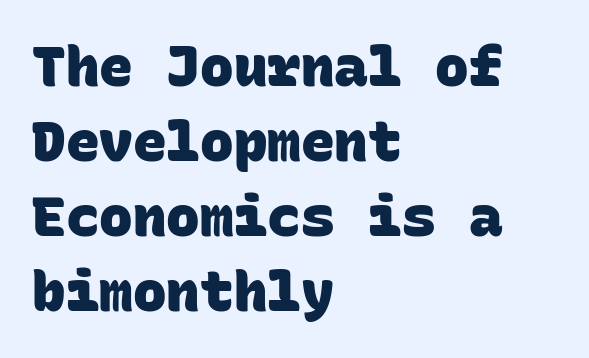
Summary of weight: heavy, a full bold. A classic flush-left, rag-right setting is used for this passage. Quick note: underline off. Fixed-width glyphs throughout — classic coding-font behaviour. Honestly, the letter spacing is just normal — you wouldn't notice it. Typographically, this falls in the sans-serif category.
